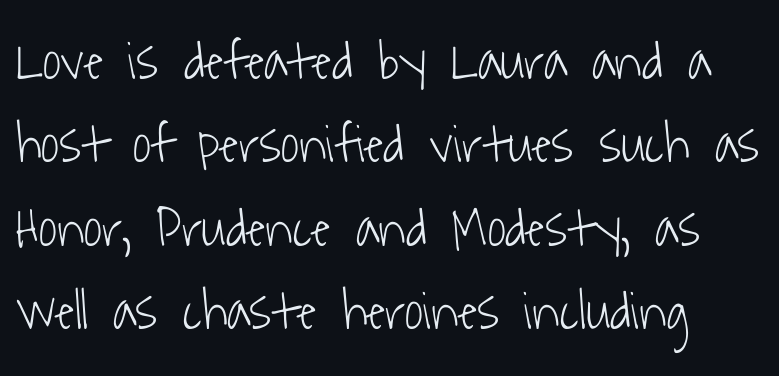
The image shows 56 px light, condensed sans-serif type; set normal line spacing (1.49x), normal letter spacing, not underlined; low stroke contrast and a medium x-height.
